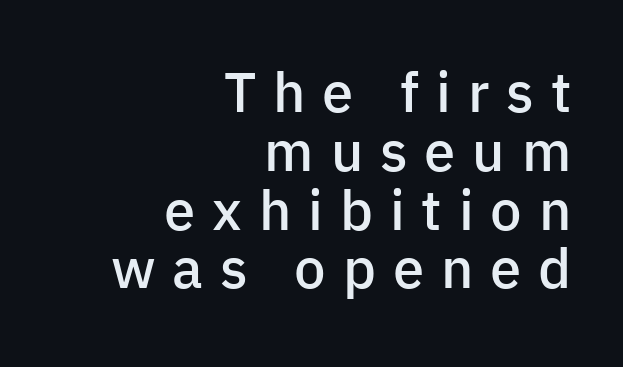
{"serif": "no", "italic": "no", "bold": "semi", "weight": "semibold", "width": "normal", "stroke_contrast": "low", "x_height": "medium", "monospaced": "no", "underline": "no", "align": "right", "line_spacing": "tight", "line_spacing_ratio": 1.05, "letter_spacing": "wide", "letter_spacing_em": 0.3, "glyph_px": 56}
